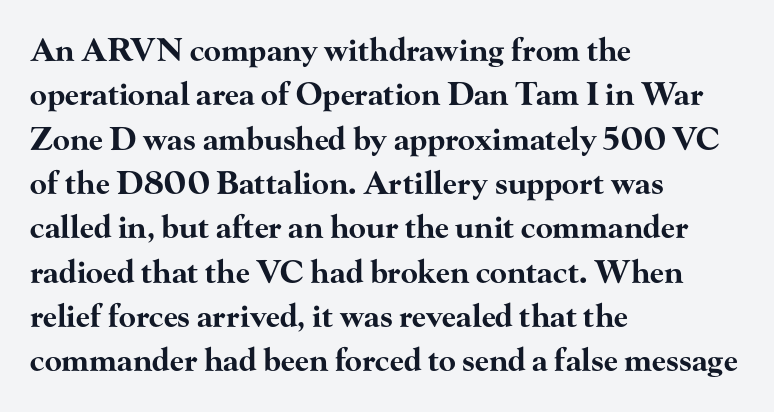
{"serif": "yes", "italic": "no", "bold": "yes", "weight": "bold", "width": "wide", "stroke_contrast": "high", "x_height": "small", "monospaced": "no", "underline": "no", "align": "left", "line_spacing": "normal", "line_spacing_ratio": 1.43, "letter_spacing": "normal", "letter_spacing_em": 0.0, "glyph_px": 31}
